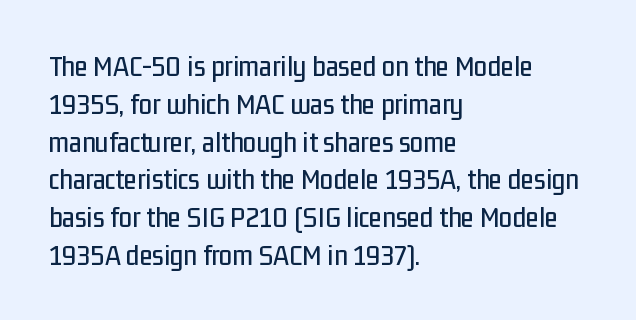
The image shows 30 px condensed sans-serif type, upright; set left-aligned, normal line spacing (1.26x), normal letter spacing, not underlined; low stroke contrast and a medium x-height.
